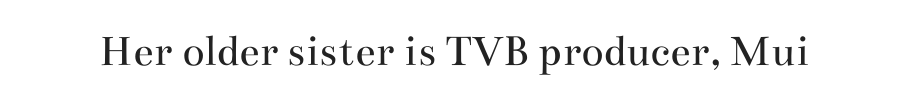
{"serif": "yes", "italic": "no", "bold": "no", "weight": "regular", "width": "wide", "stroke_contrast": "medium", "x_height": "small", "monospaced": "no", "underline": "no", "letter_spacing": "normal", "letter_spacing_em": 0.0, "glyph_px": 46}
